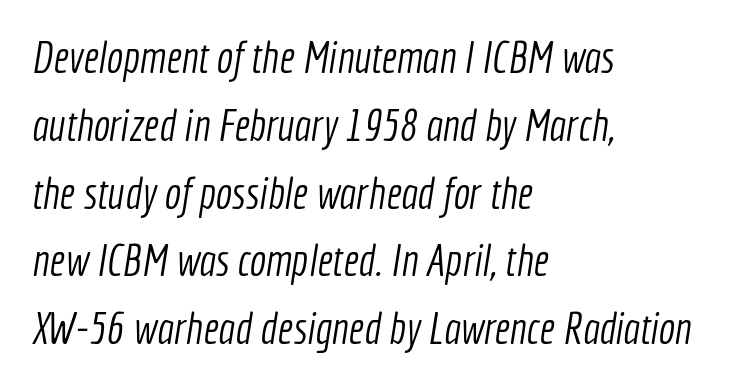
Typeset ragged right — the left edge is the straight one. The letters carry no serifs — their stems end cleanly without finishing strokes. Descenders hang freely into open space. Weight: not bold — regular or lighter.
